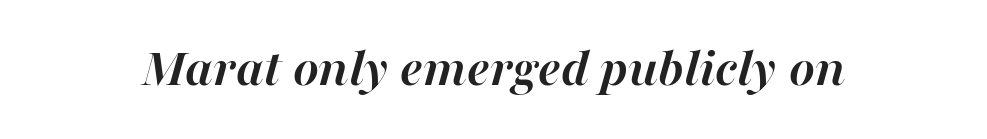
The image shows 55 px semibold type, italic (leaning right); set normal letter spacing, not underlined; high stroke contrast and a medium x-height.
